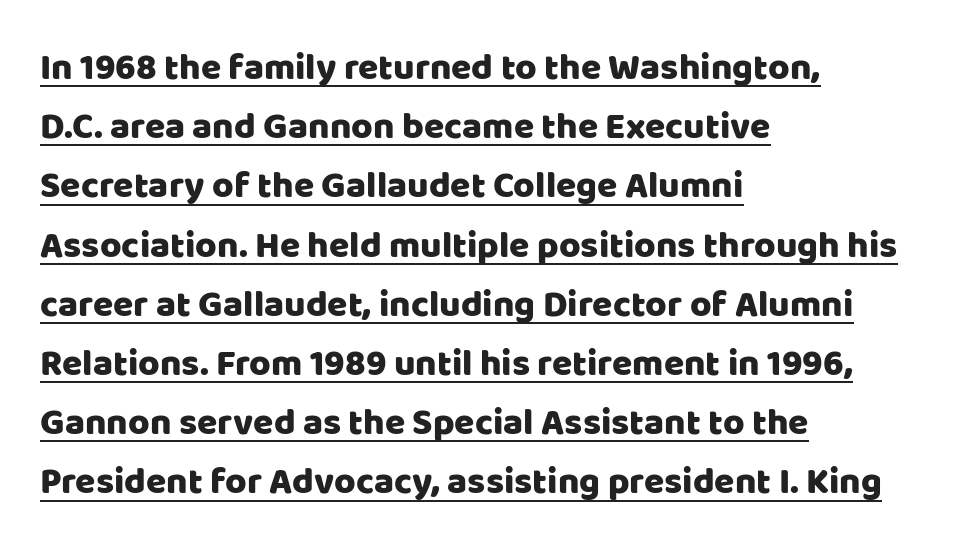
The line-height multiplier appears to be the usual default. Notice how a bar underscores the lettering throughout. This rendering leaves character spacing at its baseline value. When letters stand straight like this, we call the style roman or upright. All the whitespace from short lines collects on the right. Font category for this specimen: sans-serif.
